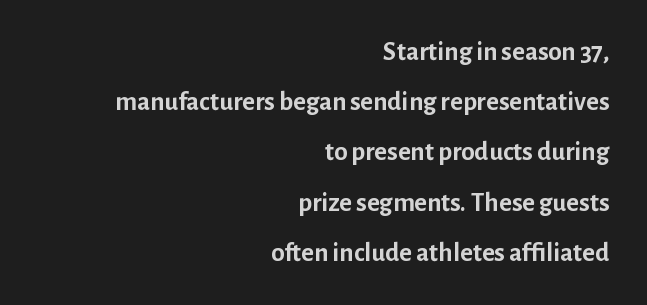
{"italic": "no", "bold": "yes", "underline": "no", "align": "right", "line_spacing_ratio": 1.86, "letter_spacing": "normal", "letter_spacing_em": 0.0, "glyph_px": 27}
